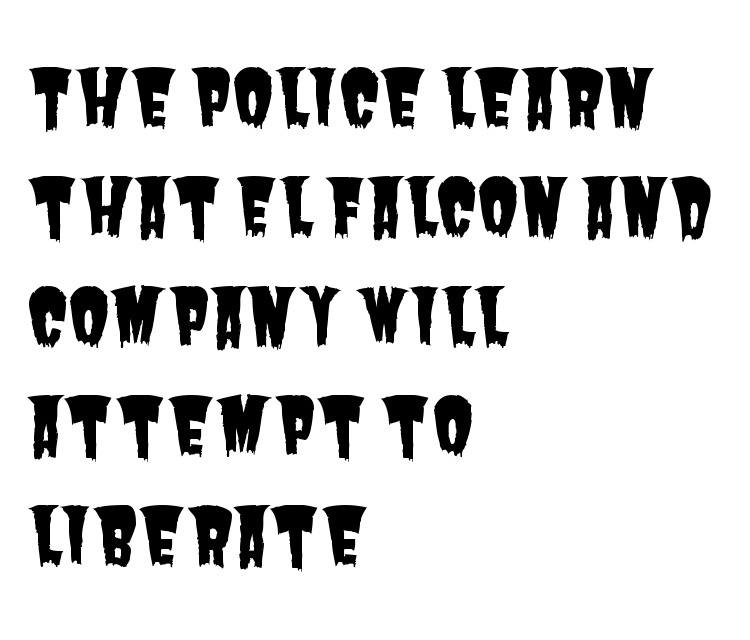
Q: Is the typeface a serif or a sans-serif typeface? A: Sans-serif.
Q: Is the text underlined? A: No.
Q: How is the paragraph aligned? A: Left-aligned.
Q: Is the spacing between letters normal or unusually wide? A: Normal.
Q: Is the spacing between lines tight, normal or loose? A: Normal.
Q: Width (condensed, normal, or wide)? A: Condensed.
Q: Stroke contrast? A: Low.
Q: x-height? A: Large.
Q: Monospaced? A: No.
